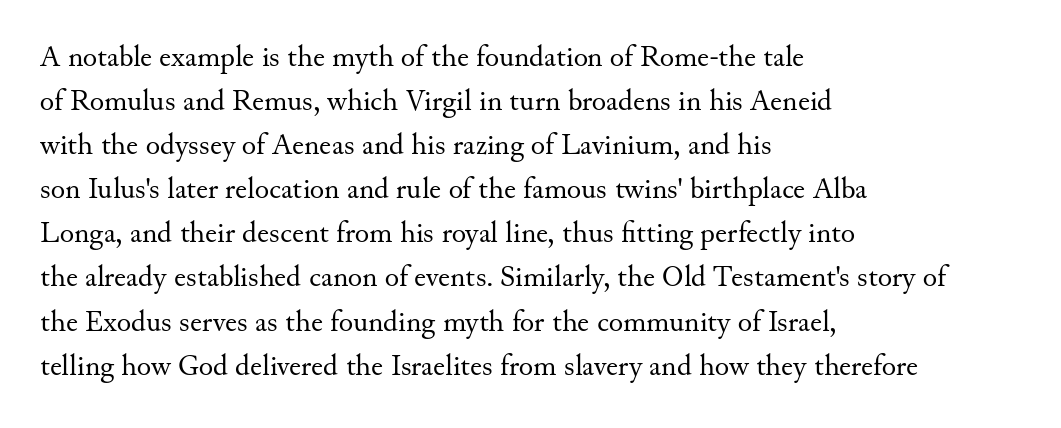
Q: Is the text bold? A: No.
Q: Is the text italic (slanted)? A: No, it is upright.
Q: Is the typeface a serif or a sans-serif typeface? A: Serif.
Q: Is the text underlined? A: No.
Q: How is the paragraph aligned? A: Left-aligned.
Q: Is the spacing between letters normal or unusually wide? A: Normal.
Q: Is the spacing between lines tight, normal or loose? A: Normal.
Q: Width (condensed, normal, or wide)? A: Normal.
Q: Stroke contrast? A: Medium.
Q: x-height? A: Small.
Q: Monospaced? A: No.
